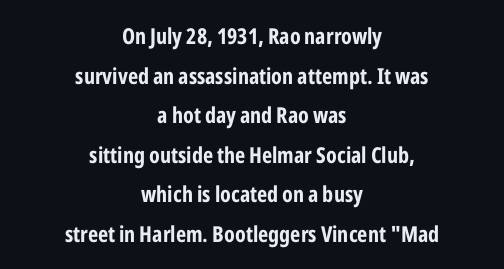
The image shows 22 px bold type, upright; set centered, line spacing 1.8x, normal letter spacing, not underlined.
